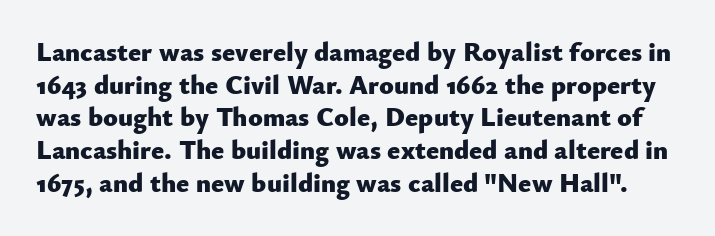
Each row of text sits above clean, open space. The specimen reads as upright at a glance. These lines keep a tight, regular rhythm from letter to letter. These words are printed bold, with thick strokes throughout.
